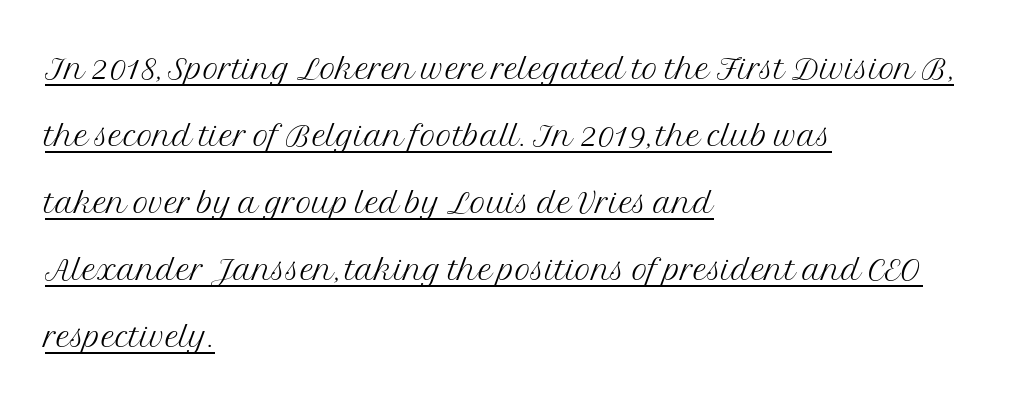
Q: Is the text bold? A: No.
Q: Is the text italic (slanted)? A: Yes.
Q: Is the typeface a serif or a sans-serif typeface? A: Serif.
Q: Is the text underlined? A: Yes.
Q: How is the paragraph aligned? A: Left-aligned.
Q: Is the spacing between letters normal or unusually wide? A: Normal.
Q: Is the spacing between lines tight, normal or loose? A: Normal.
Q: Width (condensed, normal, or wide)? A: Normal.
Q: Stroke contrast? A: Medium.
Q: x-height? A: Medium.
Q: Monospaced? A: No.
